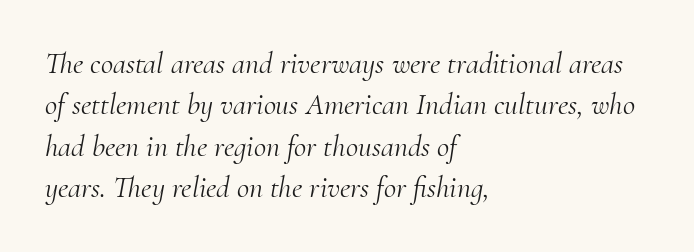
The image shows 30 px light serif type, italic (leaning right); set left-aligned, normal line spacing (1.38x), normal letter spacing, not underlined; medium stroke contrast and a small x-height.
